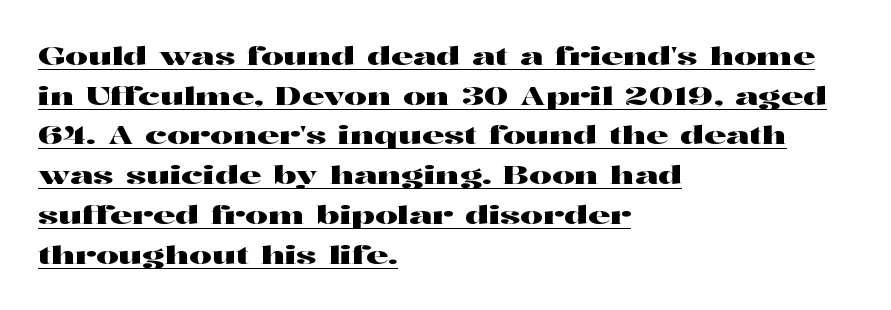
The image shows 25 px text type, upright; set left-aligned, normal line spacing (1.59x), normal letter spacing, underlined.
